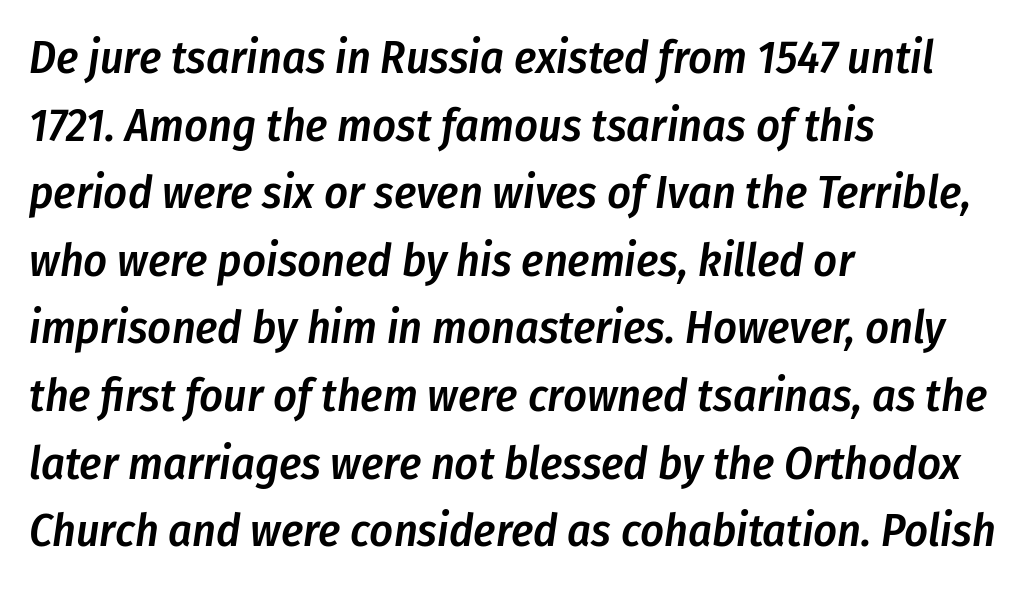
The image shows 46 px semibold, condensed type, italic (leaning right); set left-aligned, normal line spacing (1.47x), normal letter spacing, not underlined; low stroke contrast and a medium x-height.
